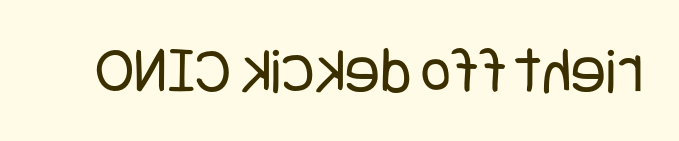
Is this a heavy cut? Hardly; it is regular or lighter. The foot of each line stays bare and open. Is this a sans? Yes — the strokes have no serifs. Characters remain perfectly vertical along every line. A typesetter would call this zero additional tracking.
